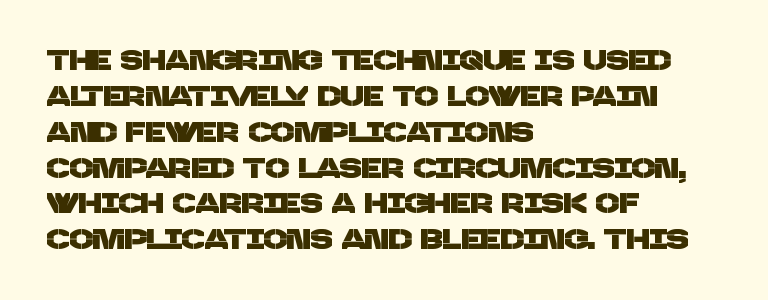
Q: Is the typeface a serif or a sans-serif typeface? A: Sans-serif.
Q: Is the text underlined? A: No.
Q: How is the paragraph aligned? A: Left-aligned.
Q: Is the spacing between letters normal or unusually wide? A: Normal.
Q: Is the spacing between lines tight, normal or loose? A: Normal.
Q: Width (condensed, normal, or wide)? A: Normal.
Q: Stroke contrast? A: Low.
Q: x-height? A: Large.
Q: Monospaced? A: No.
